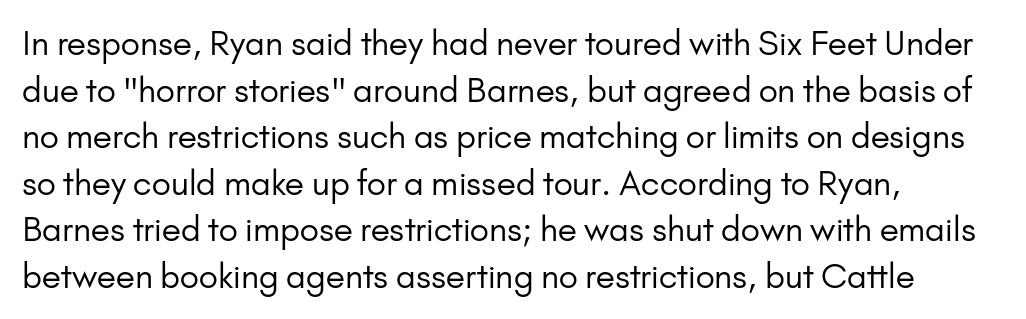
Has an underline been added? It has not. The passage is arranged the way most books set body copy — flush left. This sample has the flowing, uneven cadence of proportional lettering. The typesetting does not lean heavy: it is not bold. You could call the tracking neutral — neither tight nor loose. The lettering stays uniformly vertical, giving the passage a roman look.
